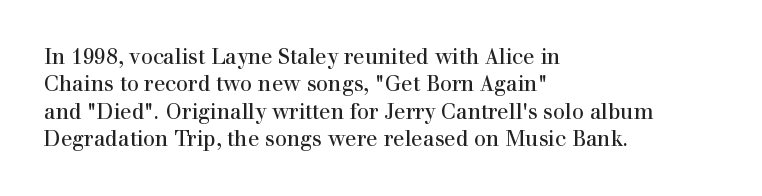
Reading down the block, your eye returns to a fixed left position each line. The weight tops out at a normal text grade. Interline gaps are of average width in this sample. The letters sit at their default tracking, neither squeezed nor spread.
